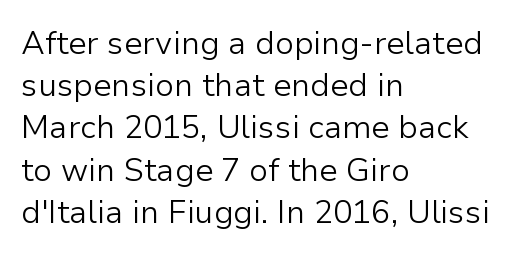
{"serif": "no", "italic": "no", "bold": "no", "weight": "light", "width": "normal", "stroke_contrast": "low", "x_height": "medium", "monospaced": "no", "underline": "no", "align": "left", "line_spacing": "normal", "line_spacing_ratio": 1.32, "letter_spacing": "normal", "letter_spacing_em": 0.0, "glyph_px": 32}
